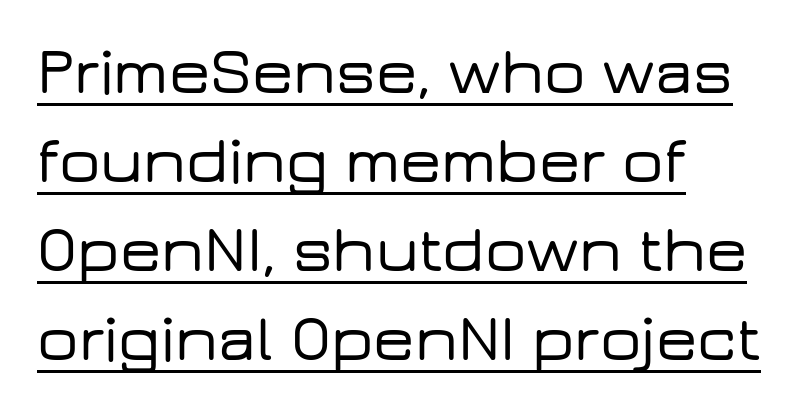
The image shows 65 px wide sans-serif type, upright; set left-aligned, normal line spacing (1.37x), normal letter spacing, underlined; low stroke contrast and a medium x-height.
